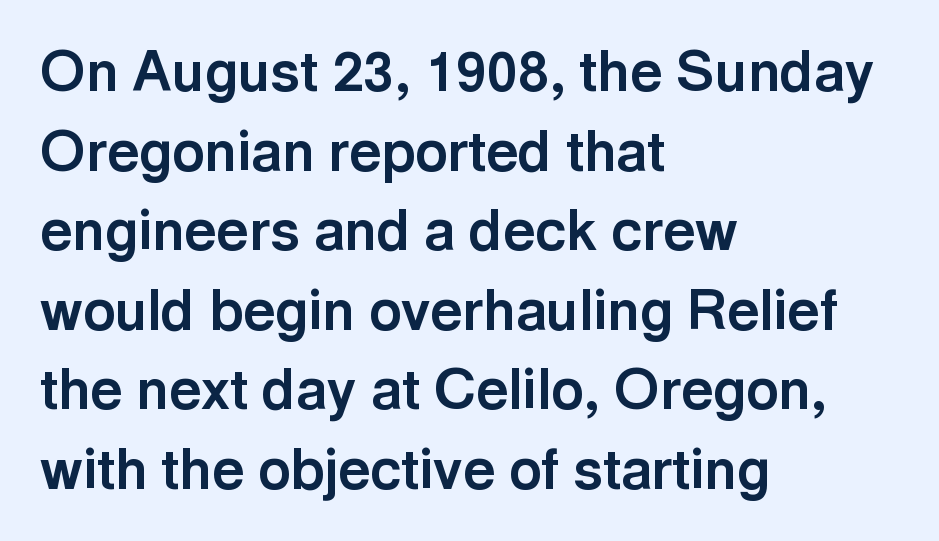
{"serif": "no", "italic": "no", "bold": "yes", "weight": "bold", "width": "normal", "x_height": "medium", "monospaced": "no", "underline": "no", "align": "left", "line_spacing": "normal", "line_spacing_ratio": 1.42, "letter_spacing": "normal", "letter_spacing_em": 0.0, "glyph_px": 56}
